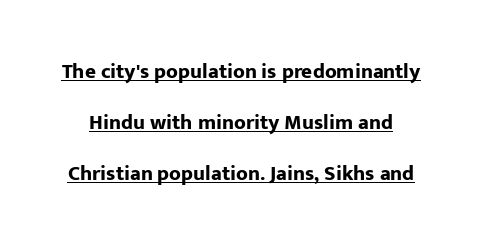
Q: Is the text bold? A: Yes.
Q: Is the text italic (slanted)? A: No, it is upright.
Q: Is the text underlined? A: Yes.
Q: Is the spacing between letters normal or unusually wide? A: Normal.
Q: Is the spacing between lines tight, normal or loose? A: Loose.
